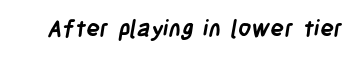
Compared with typical body copy, the letter spacing here is the same. A bare baseline throughout the passage. Chunky letters — that's bold for sure.
